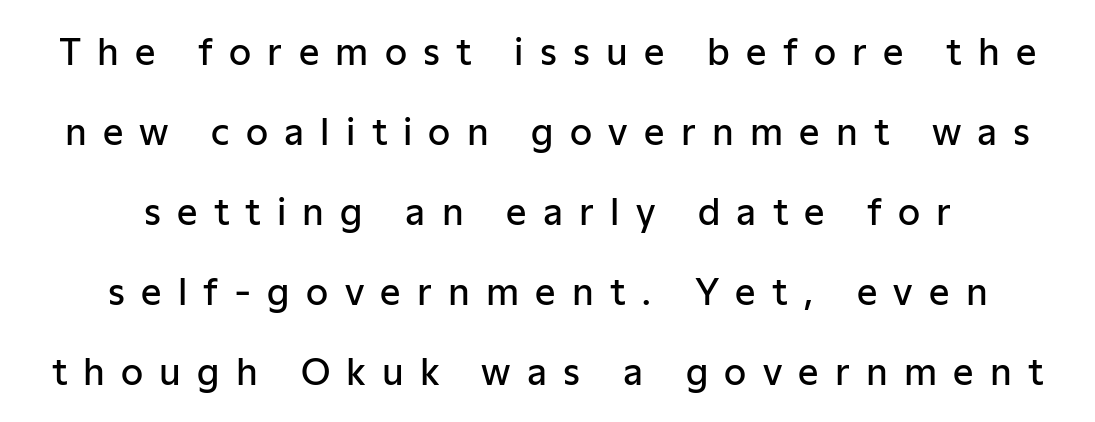
{"serif": "no", "italic": "no", "bold": "semi", "weight": "semibold", "width": "normal", "stroke_contrast": "low", "x_height": "medium", "monospaced": "no", "underline": "no", "align": "center", "line_spacing": "loose", "line_spacing_ratio": 2.22, "letter_spacing": "wide", "letter_spacing_em": 0.45, "glyph_px": 36}
